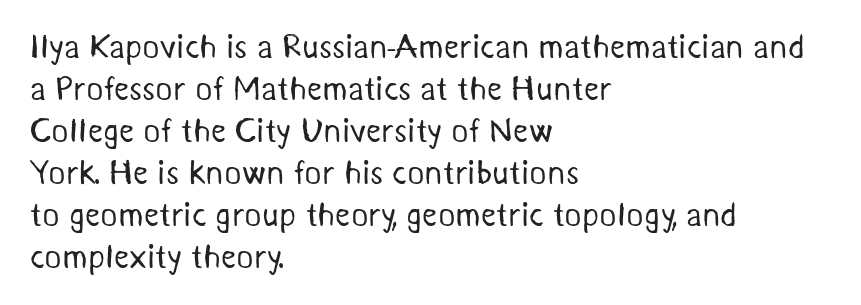
The image shows 33 px regular-weight sans-serif type; set left-aligned, normal line spacing (1.27x), normal letter spacing, not underlined; medium stroke contrast and a medium x-height.
